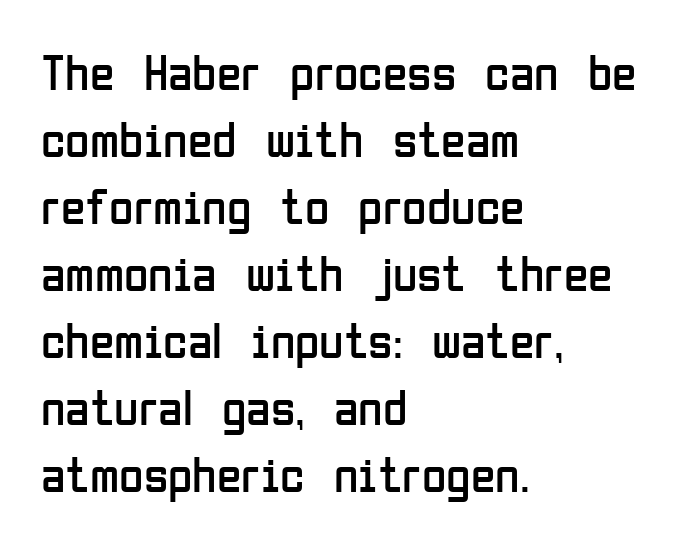
Q: Is the text bold? A: No.
Q: Is the text italic (slanted)? A: No, it is upright.
Q: Is the typeface a serif or a sans-serif typeface? A: Sans-serif.
Q: Is the text underlined? A: No.
Q: How is the paragraph aligned? A: Left-aligned.
Q: Is the spacing between letters normal or unusually wide? A: Normal.
Q: Is the spacing between lines tight, normal or loose? A: Normal.
Q: Width (condensed, normal, or wide)? A: Condensed.
Q: Stroke contrast? A: Low.
Q: x-height? A: Medium.
Q: Monospaced? A: No.
